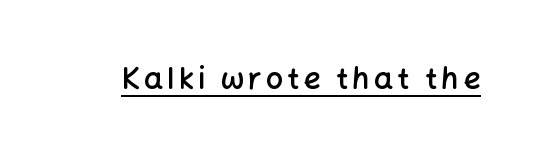
The image shows 30 px semibold sans-serif type, upright; set underlined; low stroke contrast and a medium x-height.
